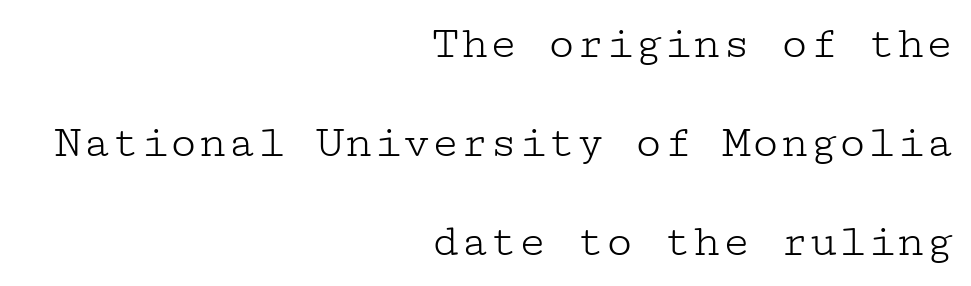
Summary of weight: not heavy and not bold. Examine the stroke ends and you'll spot serifs. The strip under each line holds only bare page. Vertically, the passage feels expansive, rows floating well apart.
